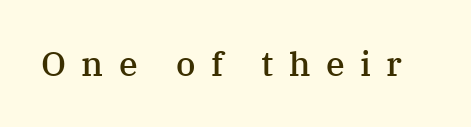
Q: Is the text bold? A: Semi-bold.
Q: Is the text italic (slanted)? A: No, it is upright.
Q: Is the typeface a serif or a sans-serif typeface? A: Serif.
Q: Is the text underlined? A: No.
Q: Is the spacing between letters normal or unusually wide? A: Unusually wide.
Q: Width (condensed, normal, or wide)? A: Normal.
Q: Stroke contrast? A: Medium.
Q: x-height? A: Medium.
Q: Monospaced? A: No.
